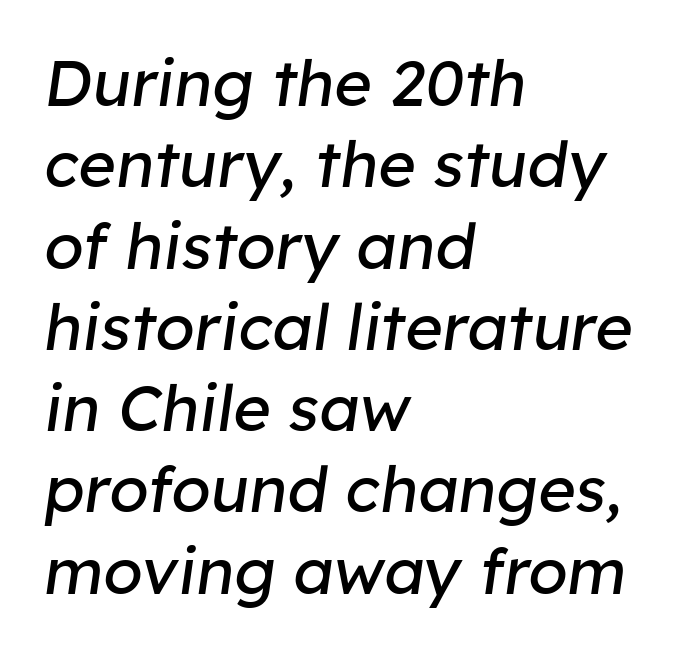
The image shows 64 px regular-weight type, italic (leaning right); set left-aligned, normal line spacing (1.27x), normal letter spacing, not underlined; low stroke contrast and a medium x-height.
